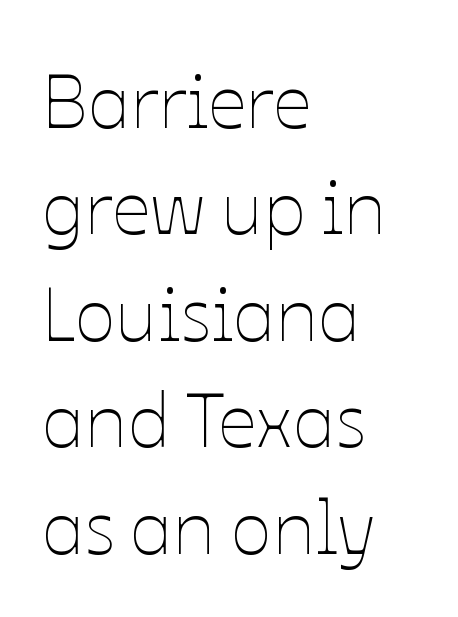
A classic flush-left, rag-right setting is used for this passage. The foot of each line stays bare and open. Here the designer chose a conventional face with non-uniform glyph widths. Style check: upright. The line texture is even and compact thanks to regular tracking.
